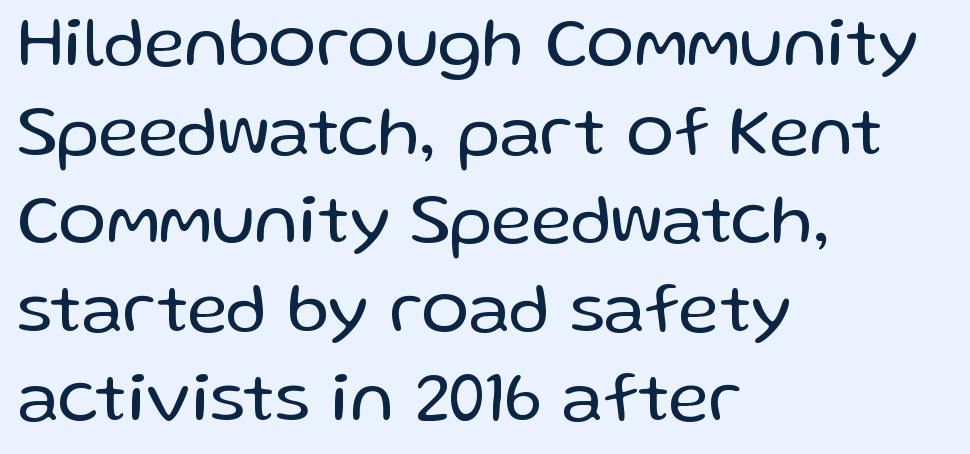
The image shows 71 px regular-weight sans-serif type, upright; set left-aligned, normal line spacing (1.25x), normal letter spacing, not underlined; low stroke contrast and a medium x-height.
